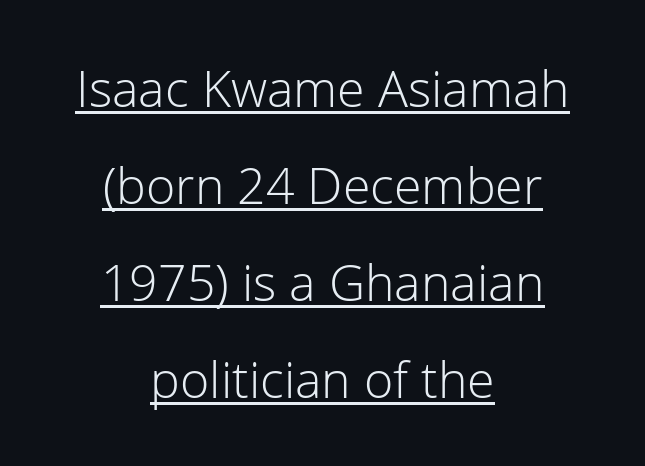
{"serif": "no", "italic": "no", "bold": "no", "weight": "light", "width": "normal", "stroke_contrast": "low", "x_height": "medium", "monospaced": "no", "underline": "yes", "align": "center", "line_spacing": "loose", "line_spacing_ratio": 1.94, "letter_spacing": "normal", "letter_spacing_em": 0.0, "glyph_px": 50}
